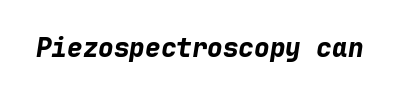
{"italic": "yes", "lean": "right", "slant_degrees": 9, "bold": "yes", "underline": "no", "letter_spacing": "normal", "letter_spacing_em": 0.0, "glyph_px": 26}
